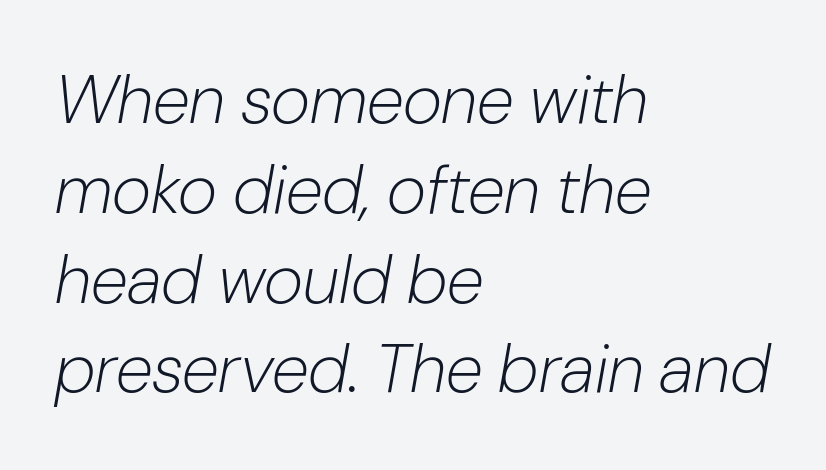
Q: Is the text bold? A: No.
Q: Is the text italic (slanted)? A: Yes, it leans right by about 10 degrees.
Q: Is the text underlined? A: No.
Q: How is the paragraph aligned? A: Left-aligned.
Q: Is the spacing between letters normal or unusually wide? A: Normal.
Q: Is the spacing between lines tight, normal or loose? A: Normal.
Q: Width (condensed, normal, or wide)? A: Normal.
Q: Stroke contrast? A: Low.
Q: x-height? A: Medium.
Q: Monospaced? A: No.
